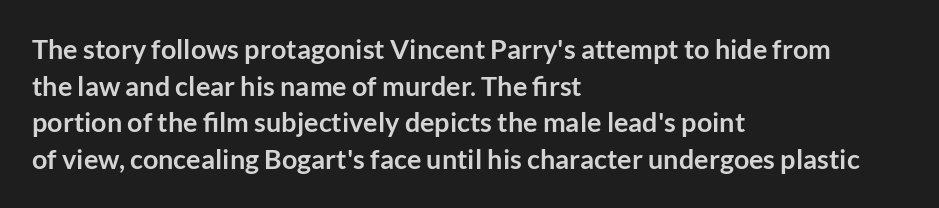
The image shows 27 px bold type, upright; set left-aligned, normal line spacing (1.36x), normal letter spacing, not underlined.
